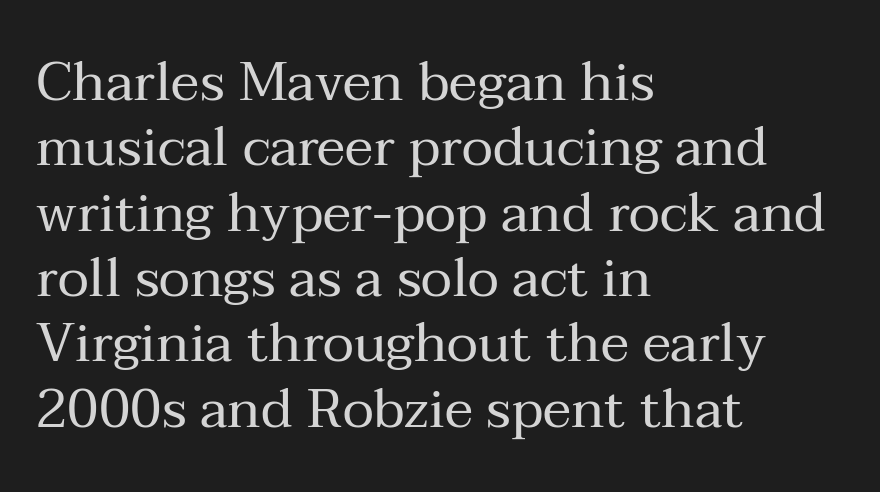
The image shows 54 px regular-weight serif type, upright; set left-aligned, line spacing 1.21x, normal letter spacing, not underlined; medium stroke contrast and a medium x-height.
